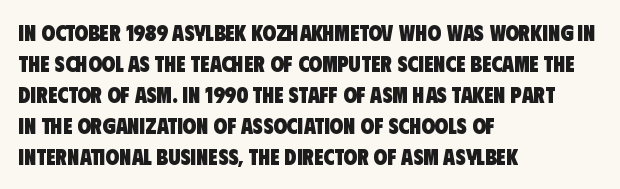
Q: Is the text bold? A: Yes.
Q: Is the text underlined? A: No.
Q: How is the paragraph aligned? A: Left-aligned.
Q: Is the spacing between letters normal or unusually wide? A: Normal.
Q: Is the spacing between lines tight, normal or loose? A: Normal.
